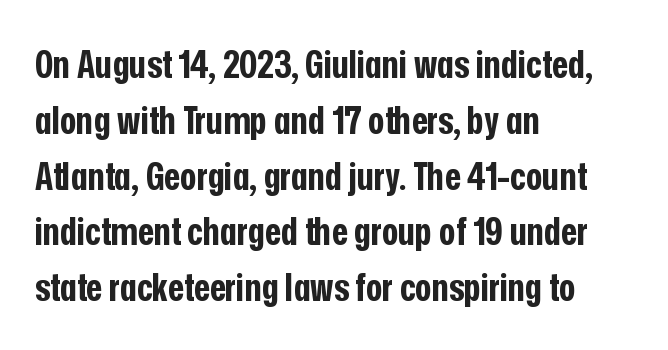
The image shows 39 px bold, condensed sans-serif type, upright; set left-aligned, normal line spacing (1.43x), normal letter spacing, not underlined; low stroke contrast and a medium x-height.
